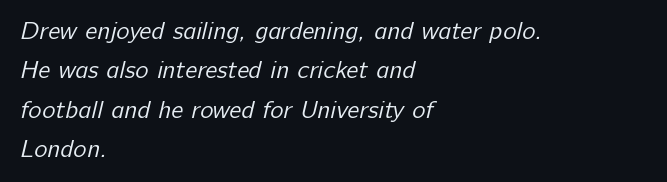
Q: Is the text bold? A: No.
Q: Is the text underlined? A: No.
Q: How is the paragraph aligned? A: Left-aligned.
Q: Is the spacing between letters normal or unusually wide? A: Normal.
Q: Is the spacing between lines tight, normal or loose? A: Normal.
